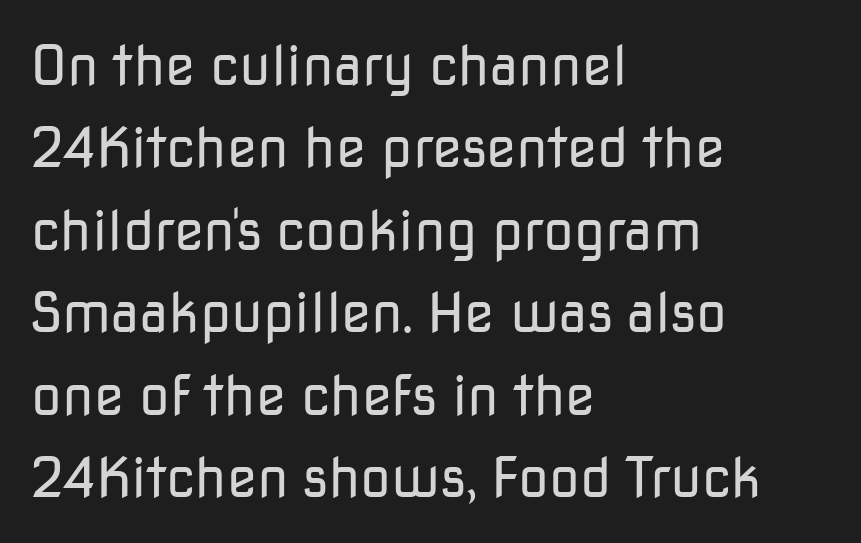
{"serif": "no", "italic": "no", "bold": "no", "weight": "regular", "width": "normal", "stroke_contrast": "low", "x_height": "medium", "monospaced": "no", "underline": "no", "align": "left", "line_spacing": "normal", "line_spacing_ratio": 1.5, "letter_spacing": "normal", "letter_spacing_em": 0.0, "glyph_px": 55}
